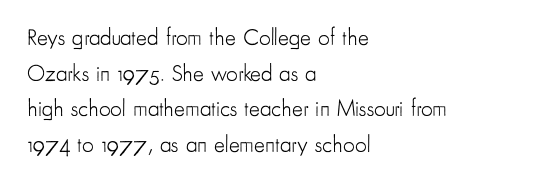
Q: Is the text bold? A: No.
Q: Is the text italic (slanted)? A: No, it is upright.
Q: Is the text underlined? A: No.
Q: How is the paragraph aligned? A: Left-aligned.
Q: Is the spacing between letters normal or unusually wide? A: Normal.
Q: Is the spacing between lines tight, normal or loose? A: Normal.
